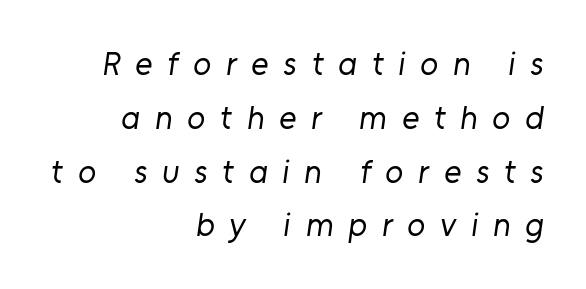
Heft: none added — not bold. The letters advance in unequal steps, a hallmark of proportional type. The space beneath each line is pristine and unruled. Short note: letters widely spaced.
